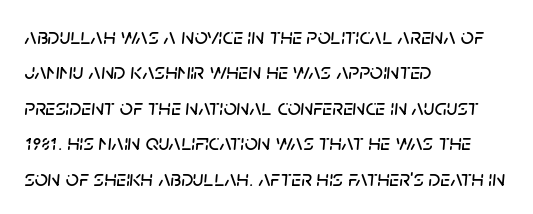
Q: Is the text italic (slanted)? A: Yes, it leans right by about 5 degrees.
Q: Is the text underlined? A: No.
Q: How is the paragraph aligned? A: Left-aligned.
Q: Is the spacing between letters normal or unusually wide? A: Normal.
Q: Is the spacing between lines tight, normal or loose? A: Normal.
